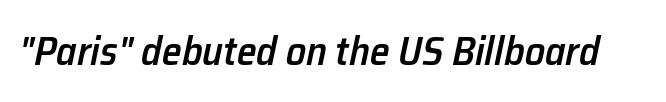
{"italic": "yes", "lean": "right", "slant_degrees": 12, "bold": "semi", "weight": "semibold", "width": "normal", "stroke_contrast": "low", "x_height": "medium", "monospaced": "no", "underline": "no", "letter_spacing": "normal", "letter_spacing_em": 0.0, "glyph_px": 40}
